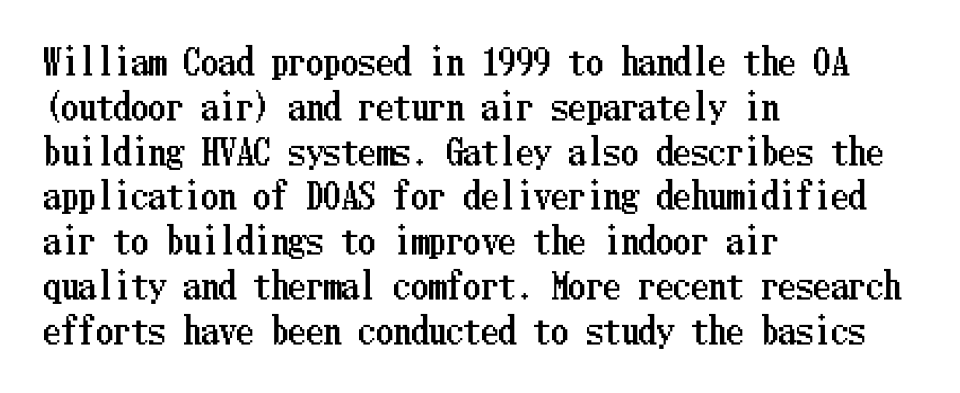
{"italic": "no", "width": "condensed", "stroke_contrast": "low", "x_height": "medium", "underline": "no", "align": "left", "line_spacing": "normal", "line_spacing_ratio": 1.28, "letter_spacing": "normal", "letter_spacing_em": 0.0, "glyph_px": 35}
